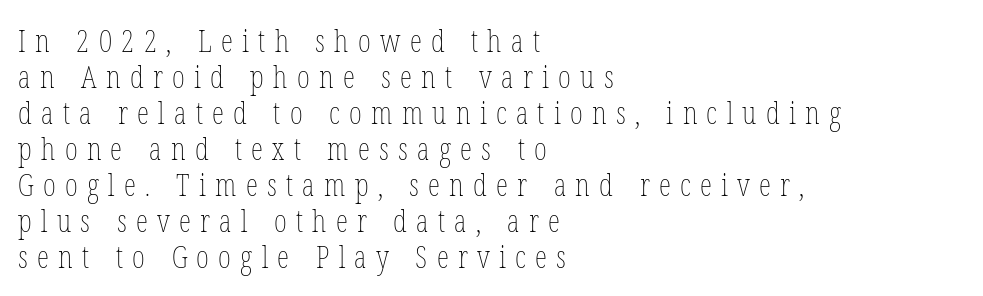
Each stroke keeps to a modest, everyday thickness or less. The gaps between neighbouring characters are conspicuously large. The letters advance in unequal steps, a hallmark of proportional type. Leftover space on each line is placed entirely after the last word.
